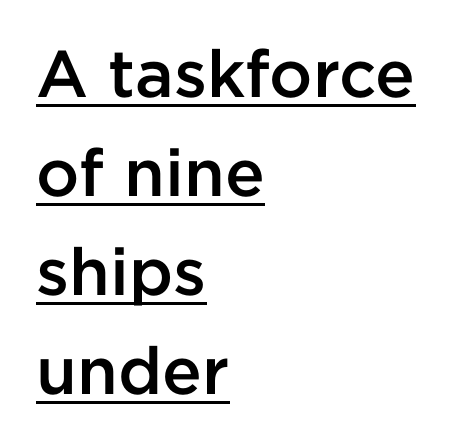
The image shows 66 px semibold sans-serif type, upright; set left-aligned, normal line spacing (1.5x), normal letter spacing, underlined; low stroke contrast and a medium x-height.
